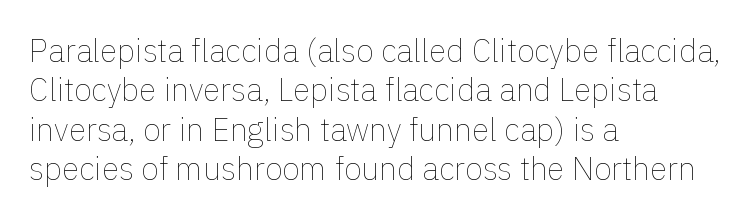
{"italic": "no", "bold": "no", "weight": "thin", "width": "normal", "x_height": "medium", "monospaced": "no", "underline": "no", "align": "left", "line_spacing_ratio": 1.23, "letter_spacing": "normal", "letter_spacing_em": 0.0, "glyph_px": 32}
